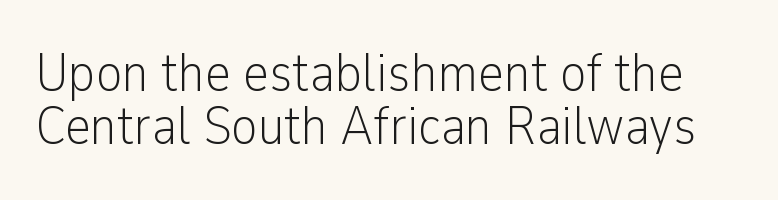
Q: Is the text bold? A: No.
Q: Is the text italic (slanted)? A: No, it is upright.
Q: Is the typeface a serif or a sans-serif typeface? A: Sans-serif.
Q: Is the text underlined? A: No.
Q: Is the spacing between letters normal or unusually wide? A: Normal.
Q: Is the spacing between lines tight, normal or loose? A: Tight.
Q: Width (condensed, normal, or wide)? A: Condensed.
Q: Stroke contrast? A: Low.
Q: x-height? A: Medium.
Q: Monospaced? A: No.
